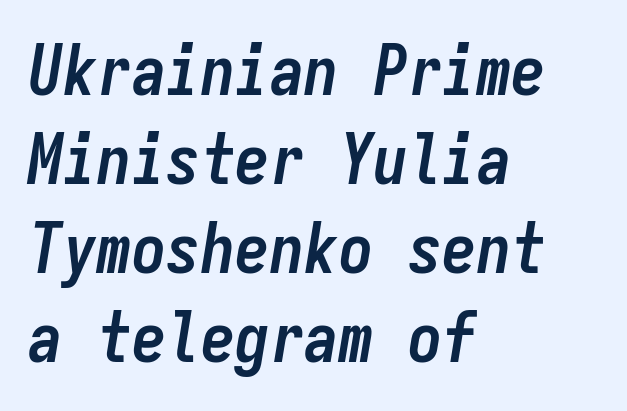
The image shows 69 px semibold, condensed type, italic (leaning right), monospaced; set left-aligned, normal line spacing (1.29x), normal letter spacing, not underlined; low stroke contrast and a medium x-height.
